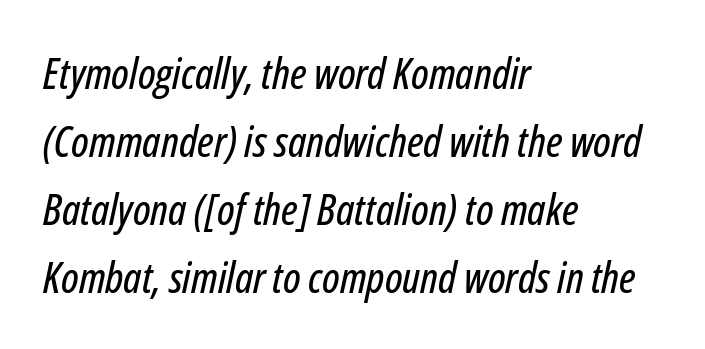
The image shows 43 px condensed type, italic (leaning right); set left-aligned, normal line spacing (1.58x), normal letter spacing, not underlined; low stroke contrast and a medium x-height.
